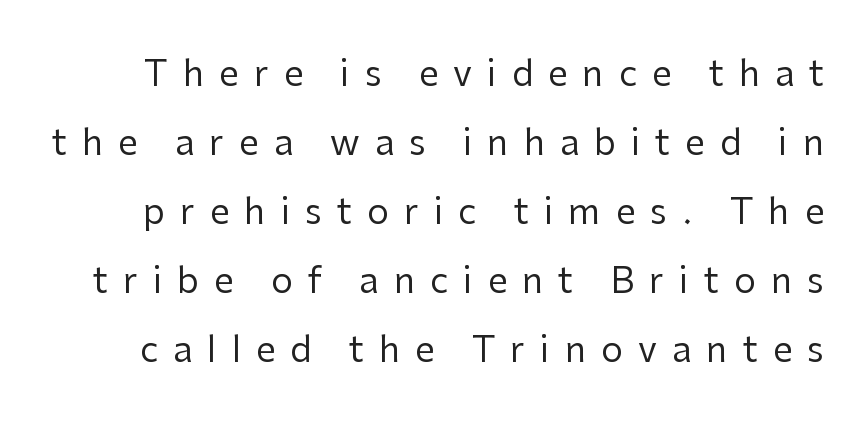
The image shows 35 px regular-weight sans-serif type, upright; set loose line spacing (1.97x), unusually wide letter spacing (+0.43 em), not underlined; low stroke contrast and a medium x-height.
